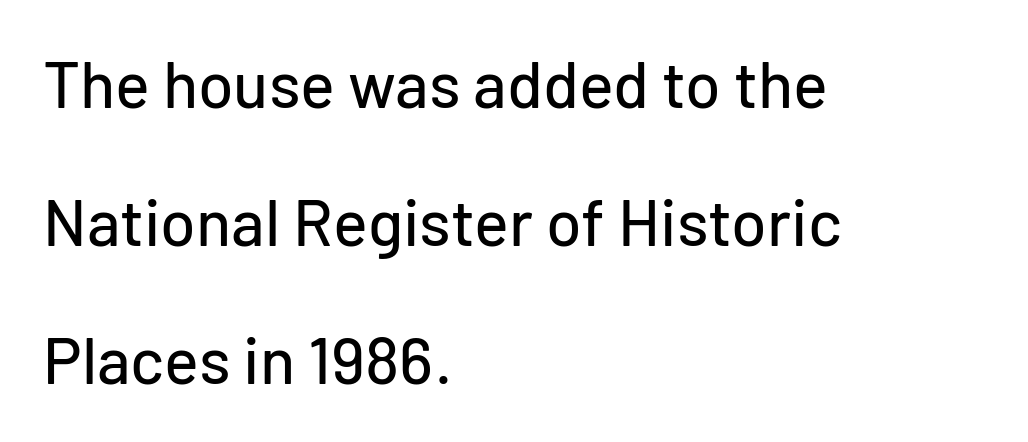
{"serif": "no", "italic": "no", "width": "normal", "stroke_contrast": "low", "x_height": "medium", "monospaced": "no", "underline": "no", "align": "left", "line_spacing": "loose", "line_spacing_ratio": 2.12, "letter_spacing": "normal", "letter_spacing_em": 0.0, "glyph_px": 65}
